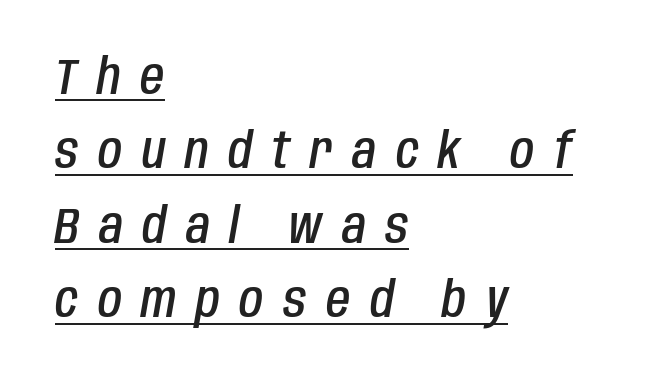
The image shows 49 px semibold, condensed type, italic (leaning right); set left-aligned, normal line spacing (1.52x), unusually wide letter spacing (+0.4 em), underlined; low stroke contrast and a large x-height.
